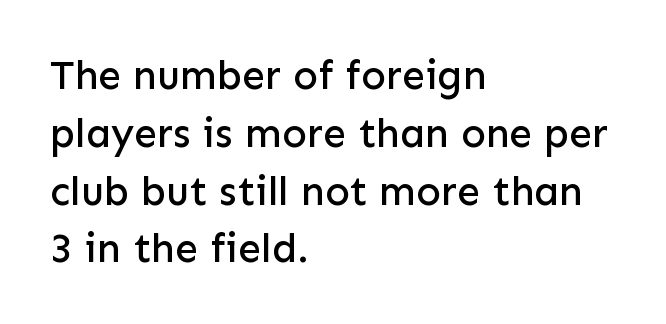
{"serif": "no", "italic": "no", "width": "normal", "stroke_contrast": "low", "x_height": "medium", "monospaced": "no", "underline": "no", "align": "left", "line_spacing": "normal", "line_spacing_ratio": 1.41, "letter_spacing": "normal", "letter_spacing_em": 0.0, "glyph_px": 41}
